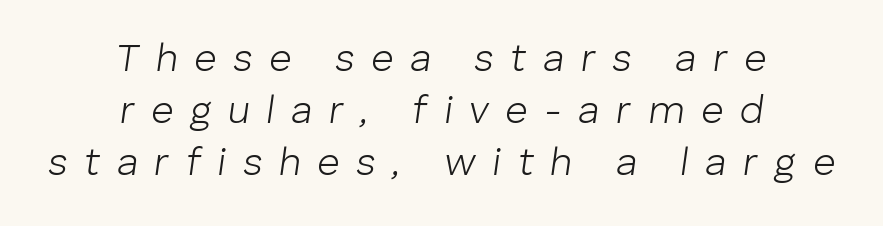
Q: Is the text bold? A: No.
Q: Is the text italic (slanted)? A: Yes, it leans right by about 8 degrees.
Q: Is the text underlined? A: No.
Q: How is the paragraph aligned? A: Centered.
Q: Is the spacing between letters normal or unusually wide? A: Unusually wide.
Q: Is the spacing between lines tight, normal or loose? A: Normal.
Q: Width (condensed, normal, or wide)? A: Normal.
Q: Stroke contrast? A: Low.
Q: x-height? A: Medium.
Q: Monospaced? A: No.
